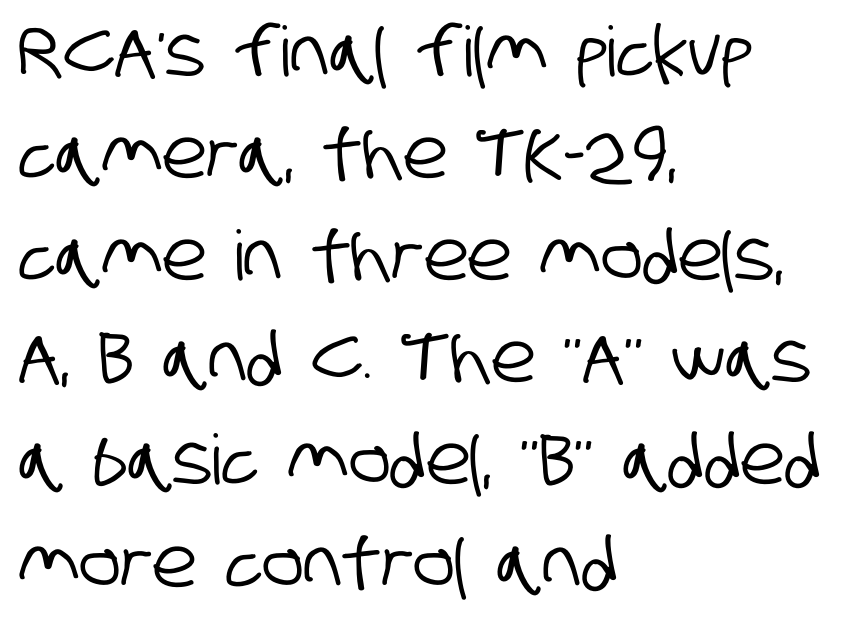
Spacing verdict: proportional, widths tailored to each character. Left-aligned paragraph, ragged on the right. The leading is moderate, giving the passage an even texture. A typesetter would label this face a sans. Descender tails drop into unmarked territory.
